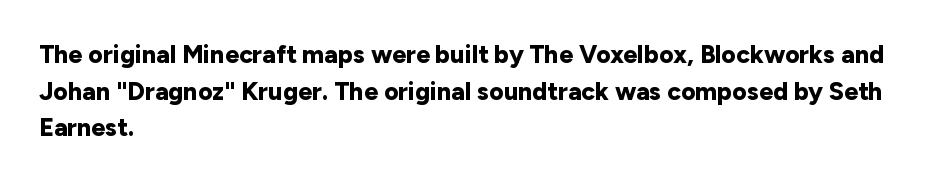
Compared with an ordinary text face, these strokes are far heavier — a full bold. Tall strokes in this sample are plumb rather than angled. Reading down the block, your eye returns to a fixed left position each line. The space directly below the letters is spotless. Leading matches the norm, producing a regular column. The type is set solid horizontally, with unmodified tracking.
